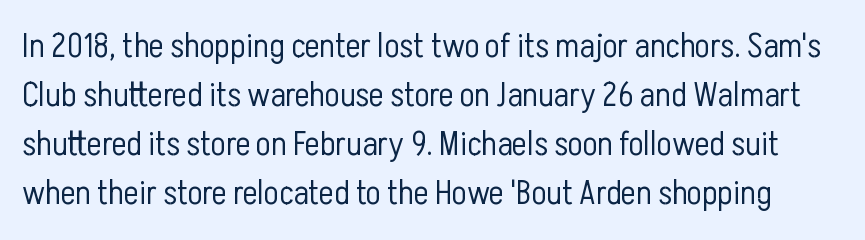
{"serif": "no", "italic": "no", "bold": "no", "weight": "light", "width": "condensed", "stroke_contrast": "low", "x_height": "medium", "monospaced": "no", "underline": "no", "line_spacing": "normal", "line_spacing_ratio": 1.4, "letter_spacing": "normal", "letter_spacing_em": 0.0, "glyph_px": 35}
